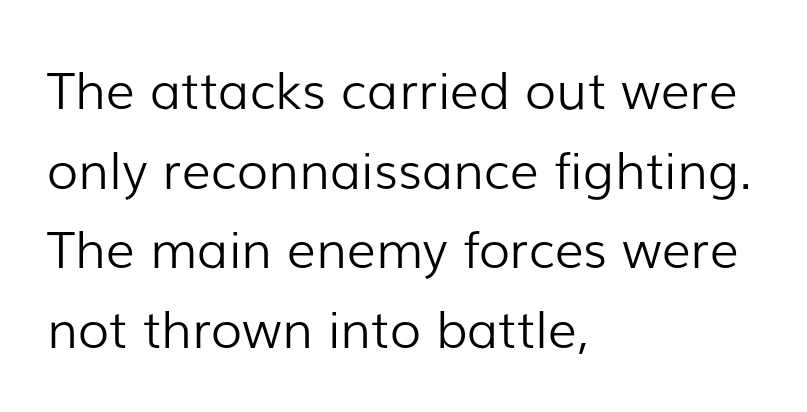
{"serif": "no", "italic": "no", "bold": "no", "weight": "light", "width": "normal", "stroke_contrast": "low", "x_height": "medium", "monospaced": "no", "underline": "no", "align": "left", "line_spacing": "normal", "line_spacing_ratio": 1.56, "letter_spacing": "normal", "letter_spacing_em": 0.0, "glyph_px": 51}
